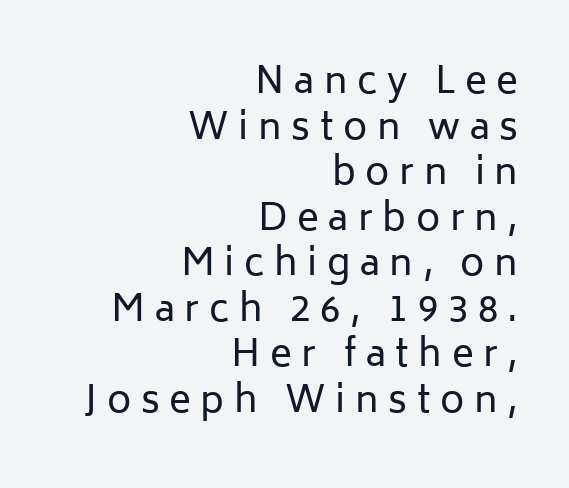
Note: no serifs on the glyphs. The rendering uses natural spacing where letterforms have individual widths. Letter spacing: wide. Alignment: flush right. Posture: straight, roman, zero tilt. Decoration check: the copy has no underline.
